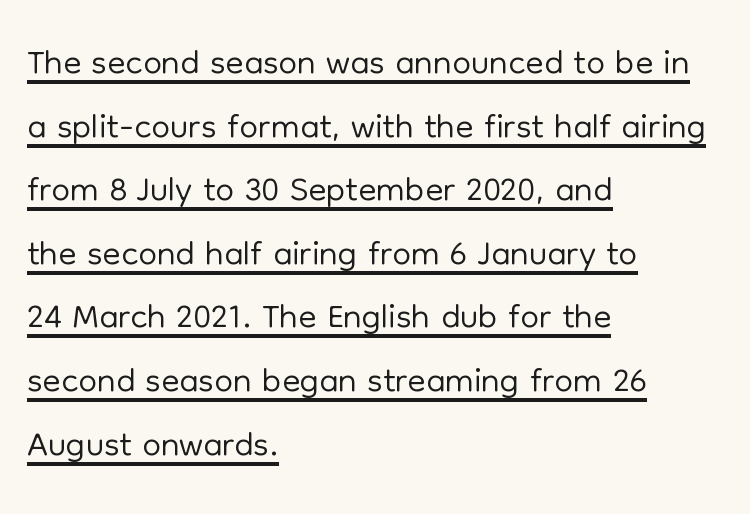
The image shows 53 px light sans-serif type, upright; set left-aligned, line spacing 1.2x, normal letter spacing, underlined; low stroke contrast and a medium x-height.
